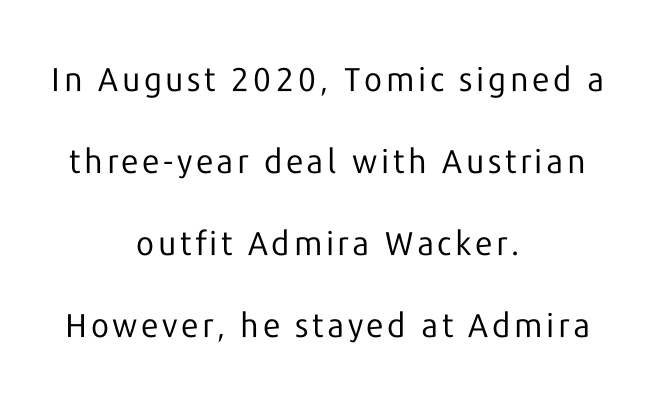
{"serif": "no", "italic": "no", "bold": "no", "weight": "regular", "width": "normal", "stroke_contrast": "low", "x_height": "medium", "monospaced": "no", "underline": "no", "align": "center", "line_spacing": "loose", "line_spacing_ratio": 2.48, "glyph_px": 33}
